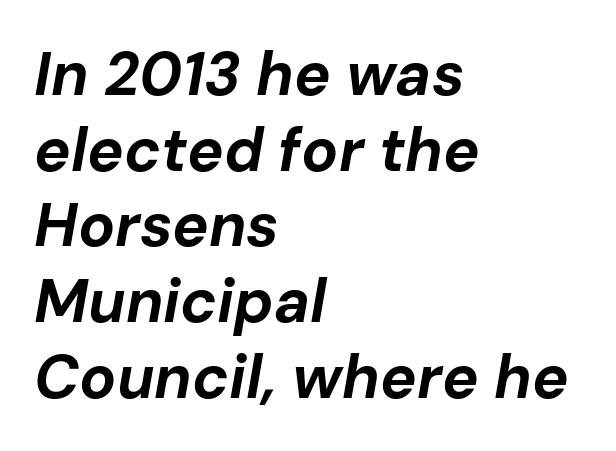
Q: Is the text bold? A: Yes.
Q: Is the text italic (slanted)? A: Yes, it leans right by about 10 degrees.
Q: Is the text underlined? A: No.
Q: How is the paragraph aligned? A: Left-aligned.
Q: Is the spacing between letters normal or unusually wide? A: Normal.
Q: Width (condensed, normal, or wide)? A: Normal.
Q: Stroke contrast? A: Low.
Q: x-height? A: Medium.
Q: Monospaced? A: No.
